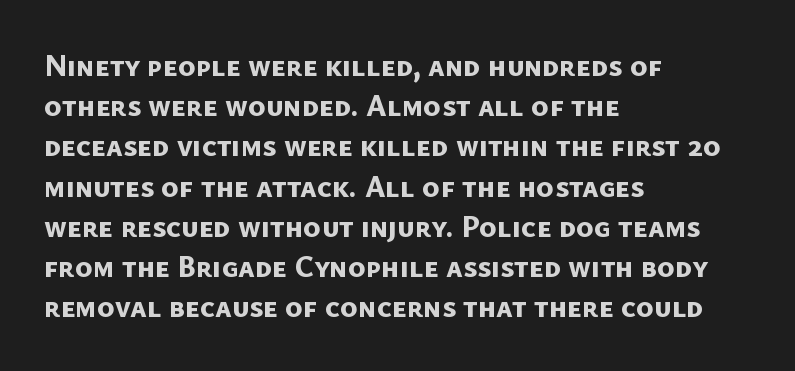
The image shows 30 px bold sans-serif type; set left-aligned, normal line spacing (1.34x), normal letter spacing, not underlined; low stroke contrast and a medium x-height.
